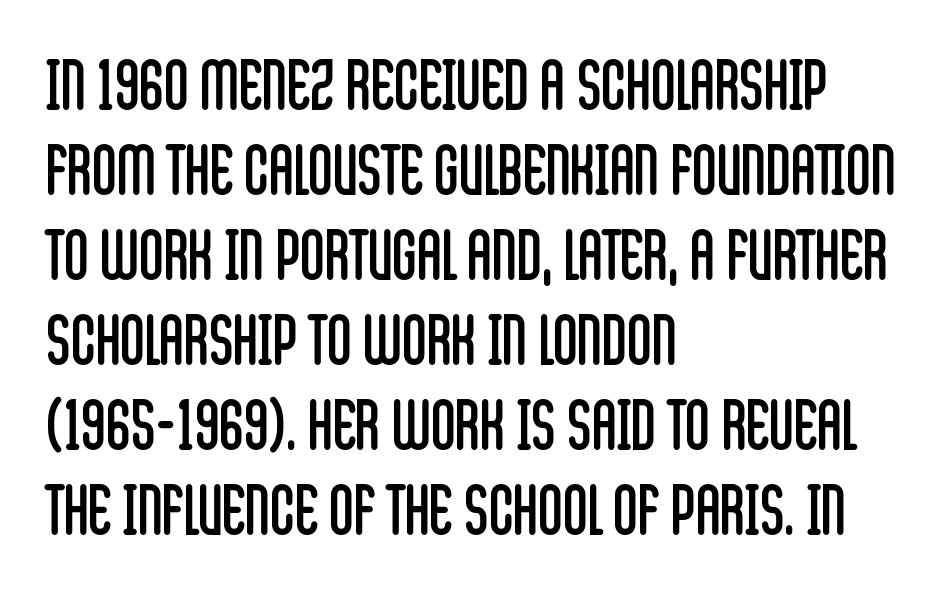
Q: Is the text bold? A: No.
Q: Is the text italic (slanted)? A: No, it is upright.
Q: Is the typeface a serif or a sans-serif typeface? A: Sans-serif.
Q: Is the text underlined? A: No.
Q: How is the paragraph aligned? A: Left-aligned.
Q: Is the spacing between letters normal or unusually wide? A: Normal.
Q: Is the spacing between lines tight, normal or loose? A: Normal.
Q: Width (condensed, normal, or wide)? A: Condensed.
Q: Stroke contrast? A: Low.
Q: x-height? A: Large.
Q: Monospaced? A: No.
